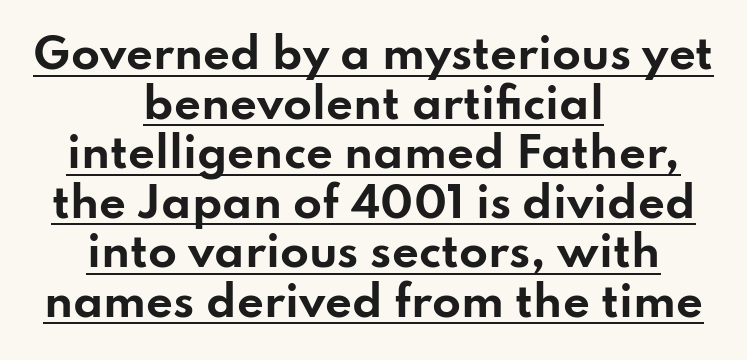
Q: Is the text bold? A: Yes.
Q: Is the text italic (slanted)? A: No, it is upright.
Q: Is the typeface a serif or a sans-serif typeface? A: Sans-serif.
Q: Is the text underlined? A: Yes.
Q: How is the paragraph aligned? A: Centered.
Q: Is the spacing between letters normal or unusually wide? A: Normal.
Q: Width (condensed, normal, or wide)? A: Wide.
Q: Stroke contrast? A: Low.
Q: x-height? A: Small.
Q: Monospaced? A: No.
